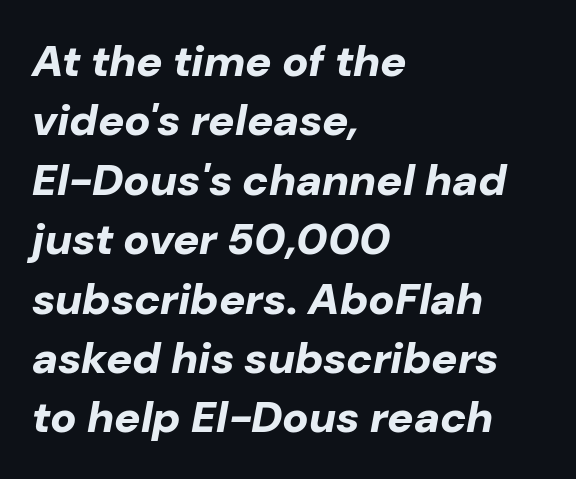
The image shows 44 px bold type, italic (leaning right); set left-aligned, normal line spacing (1.35x), normal letter spacing, not underlined; low stroke contrast and a medium x-height.
